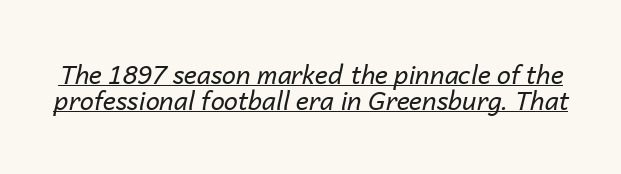
The image shows 25 px text type, italic (leaning right); set tight line spacing (1.05x), normal letter spacing, underlined.
